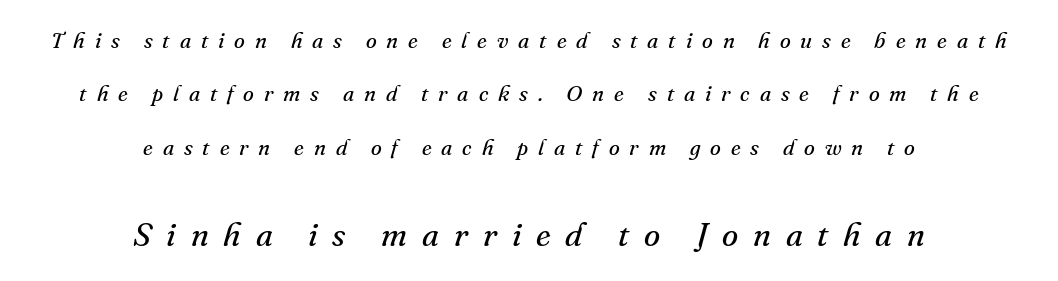
Spacing verdict: proportional, widths tailored to each character. Horizontal alignment here is central, giving a formal, balanced look. The type is letterspaced generously, with wide tracking. Stroke mass is kept to a normal reading level or below. An italicized treatment has been applied to the whole sample.
